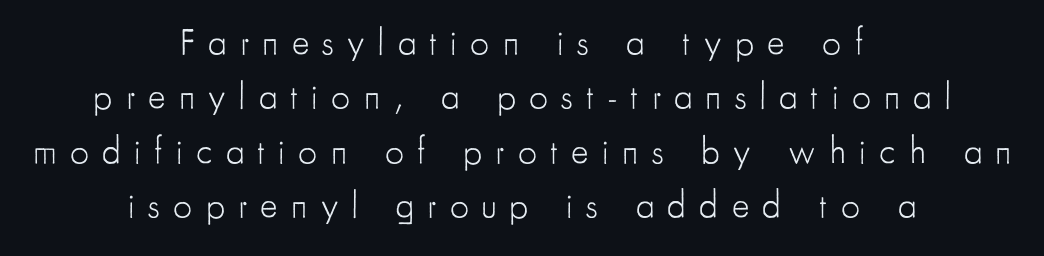
Each line is balanced around a shared central axis. These glyphs show unthickened strokes, regular width or finer. These lines are composed in type without serifs. Rows of type keep a routine distance in the vertical direction. These lines are rendered in a variable-pitch font.
